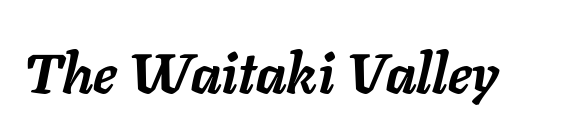
Q: Is the text bold? A: Yes.
Q: Is the text italic (slanted)? A: Yes, it leans right by about 11 degrees.
Q: Is the text underlined? A: No.
Q: Is the spacing between letters normal or unusually wide? A: Normal.
Q: Width (condensed, normal, or wide)? A: Normal.
Q: Stroke contrast? A: Low.
Q: x-height? A: Medium.
Q: Monospaced? A: No.
